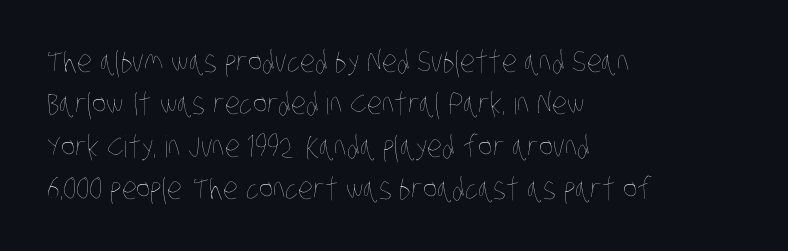
Q: Is the text bold? A: No.
Q: Is the text underlined? A: No.
Q: How is the paragraph aligned? A: Left-aligned.
Q: Is the spacing between letters normal or unusually wide? A: Normal.
Q: Is the spacing between lines tight, normal or loose? A: Normal.
Q: Width (condensed, normal, or wide)? A: Condensed.
Q: Stroke contrast? A: Low.
Q: x-height? A: Large.
Q: Monospaced? A: No.
